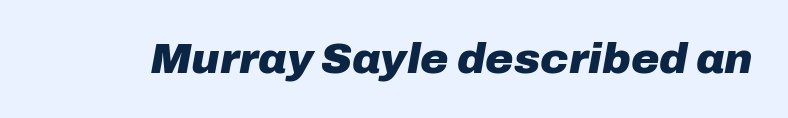
The face used here has the dense, thick strokes of a bold. It's the slanting kind of type. The letterforms sit shoulder to shoulder at normal distance. A bare baseline throughout the passage.
